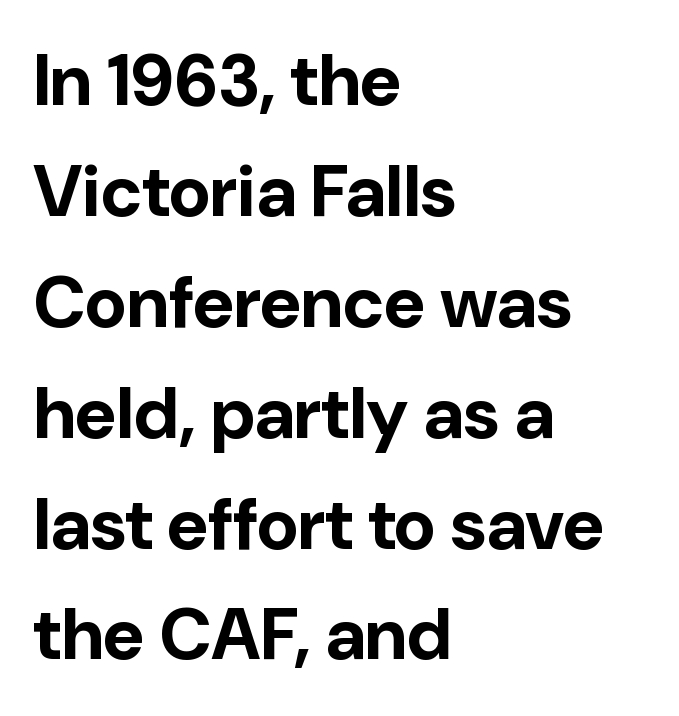
The rows are spaced the way most documents space them. The letters stand straight up with perfectly vertical stems. Horizontal alignment here is leftward, the default for most running prose. I'd call this a sans setting — the letters go barefoot.
